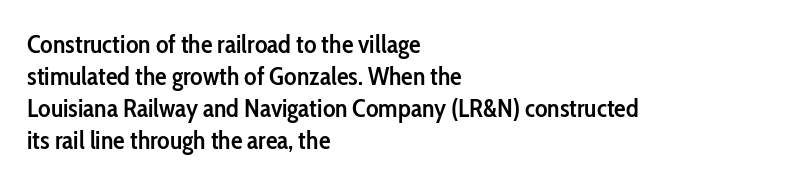
Q: Is the text bold? A: Semi-bold.
Q: Is the text italic (slanted)? A: No, it is upright.
Q: Is the text underlined? A: No.
Q: How is the paragraph aligned? A: Left-aligned.
Q: Is the spacing between letters normal or unusually wide? A: Normal.
